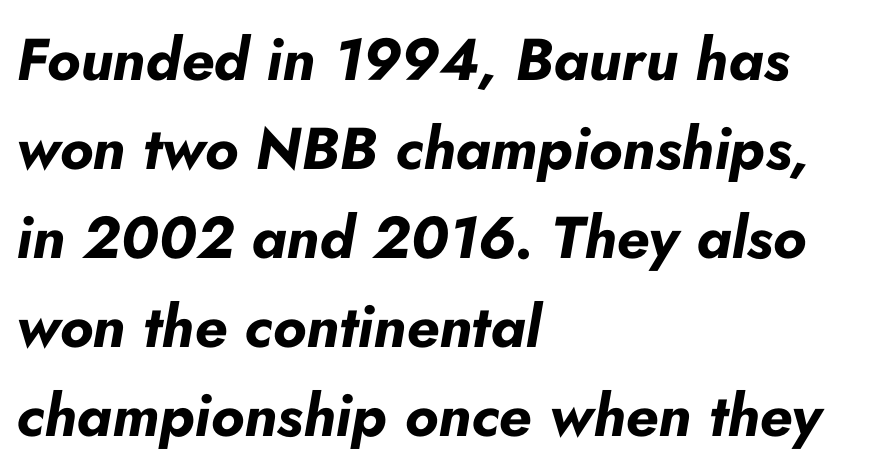
Q: Is the text bold? A: Yes.
Q: Is the text italic (slanted)? A: Yes, it leans right by about 10 degrees.
Q: Is the text underlined? A: No.
Q: How is the paragraph aligned? A: Left-aligned.
Q: Is the spacing between letters normal or unusually wide? A: Normal.
Q: Is the spacing between lines tight, normal or loose? A: Normal.
Q: Width (condensed, normal, or wide)? A: Normal.
Q: Stroke contrast? A: Low.
Q: x-height? A: Small.
Q: Monospaced? A: No.
